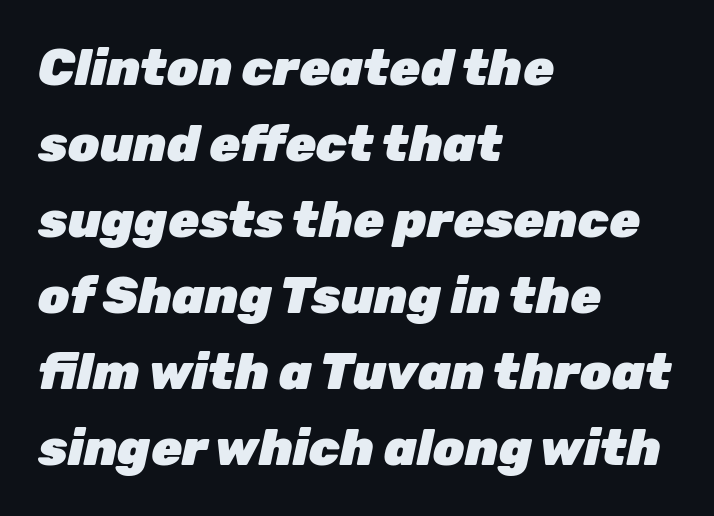
Q: Is the text bold? A: Yes.
Q: Is the text italic (slanted)? A: Yes, it leans right by about 12 degrees.
Q: Is the text underlined? A: No.
Q: How is the paragraph aligned? A: Left-aligned.
Q: Is the spacing between letters normal or unusually wide? A: Normal.
Q: Is the spacing between lines tight, normal or loose? A: Normal.
Q: Width (condensed, normal, or wide)? A: Normal.
Q: Stroke contrast? A: Low.
Q: x-height? A: Medium.
Q: Monospaced? A: No.
